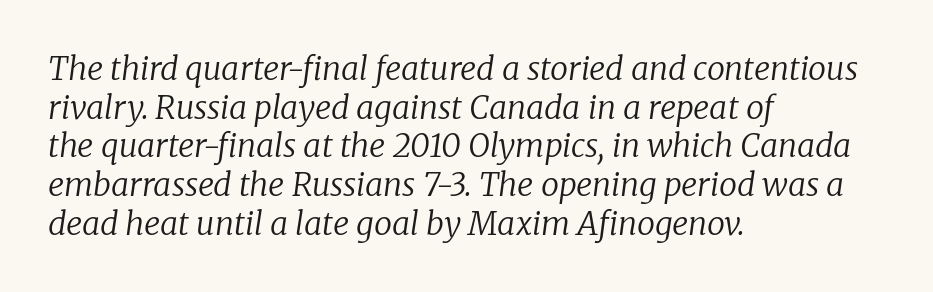
Q: Is the text bold? A: No.
Q: Is the text italic (slanted)? A: Yes, it leans right by about 8 degrees.
Q: Is the typeface a serif or a sans-serif typeface? A: Serif.
Q: Is the text underlined? A: No.
Q: How is the paragraph aligned? A: Left-aligned.
Q: Is the spacing between letters normal or unusually wide? A: Normal.
Q: Width (condensed, normal, or wide)? A: Normal.
Q: Stroke contrast? A: Low.
Q: x-height? A: Medium.
Q: Monospaced? A: No.
